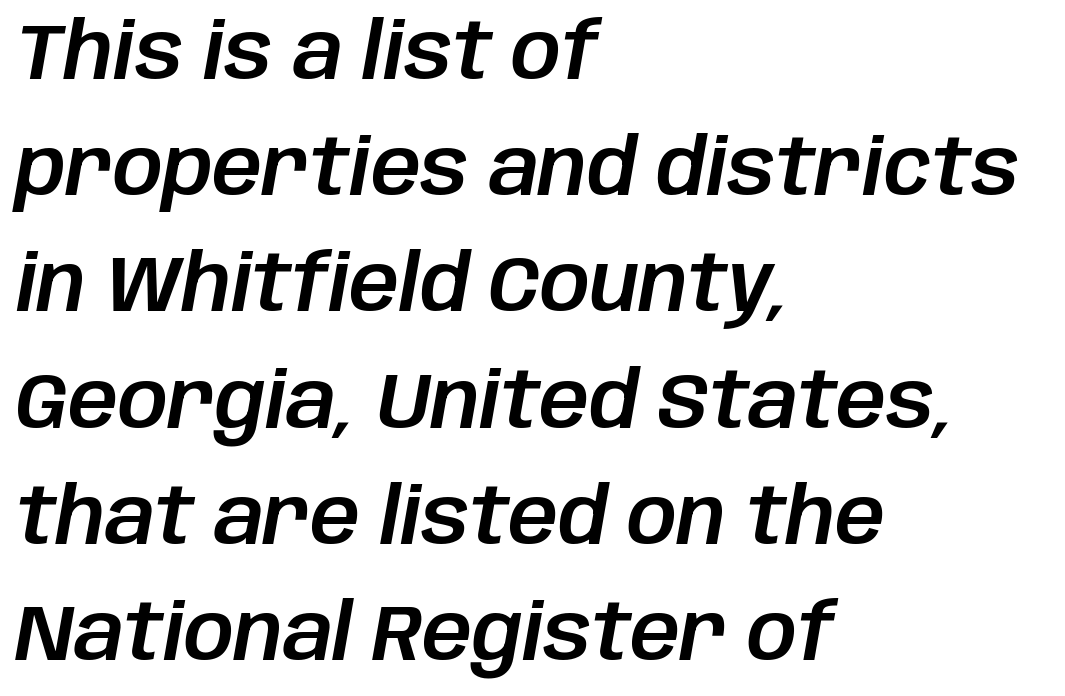
The face used here is proportionally spaced, like ordinary book or web type. Whoever set this chose a conventional vertical rhythm. This rendering features lettering with no underline. An italicized treatment has been applied to the whole sample. The horizontal fit of the characters is conventional and even. If you drew a ruler down the left edge, every line would touch it.
